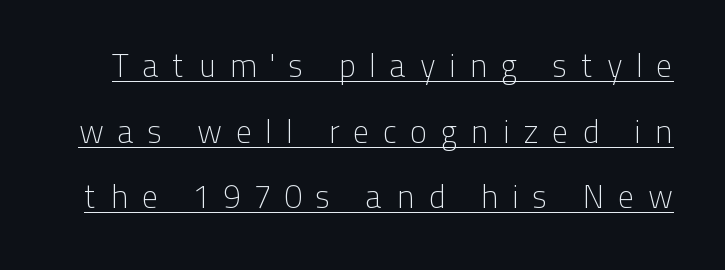
{"serif": "no", "italic": "no", "bold": "no", "weight": "light", "width": "normal", "stroke_contrast": "low", "x_height": "medium", "monospaced": "no", "underline": "yes", "line_spacing": "loose", "line_spacing_ratio": 1.99, "letter_spacing": "wide", "letter_spacing_em": 0.4, "glyph_px": 33}
